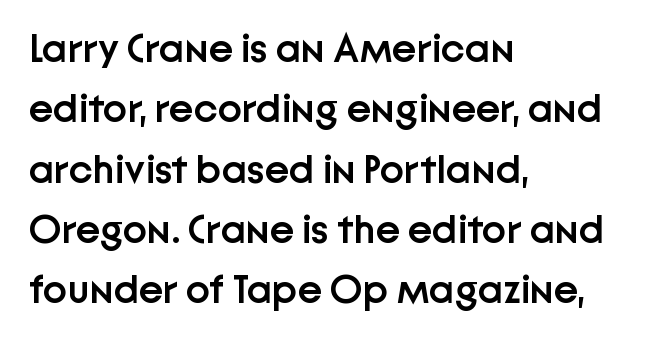
Q: Is the text bold? A: Semi-bold.
Q: Is the text italic (slanted)? A: No, it is upright.
Q: Is the typeface a serif or a sans-serif typeface? A: Sans-serif.
Q: Is the text underlined? A: No.
Q: How is the paragraph aligned? A: Left-aligned.
Q: Is the spacing between letters normal or unusually wide? A: Normal.
Q: Is the spacing between lines tight, normal or loose? A: Normal.
Q: Width (condensed, normal, or wide)? A: Normal.
Q: Stroke contrast? A: Low.
Q: x-height? A: Medium.
Q: Monospaced? A: No.
